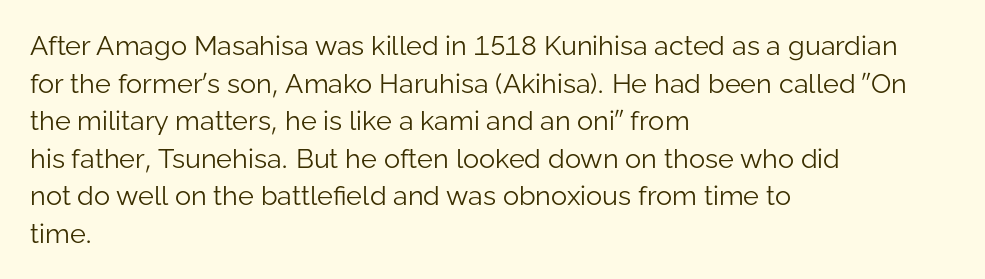
The image shows 27 px text type, upright; set left-aligned, normal line spacing (1.39x), normal letter spacing, not underlined.
